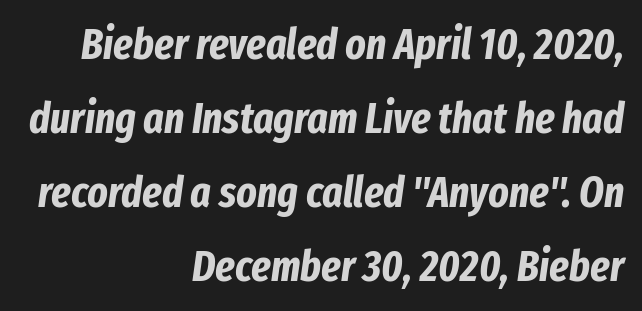
The image shows 43 px bold, condensed type, italic (leaning right); set right-aligned, line spacing 1.72x, normal letter spacing, not underlined; low stroke contrast and a medium x-height.
